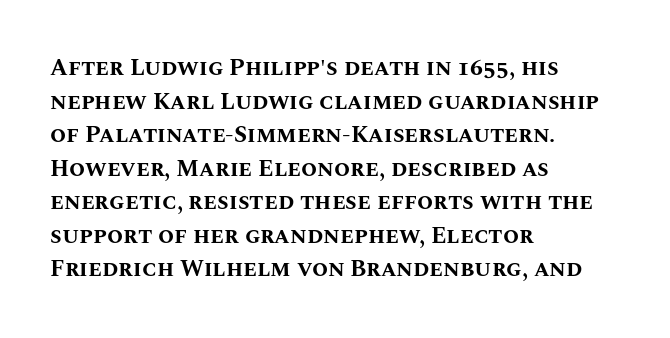
{"italic": "no", "bold": "yes", "underline": "no", "align": "left", "line_spacing": "normal", "line_spacing_ratio": 1.46, "letter_spacing": "normal", "letter_spacing_em": 0.0, "glyph_px": 23}
